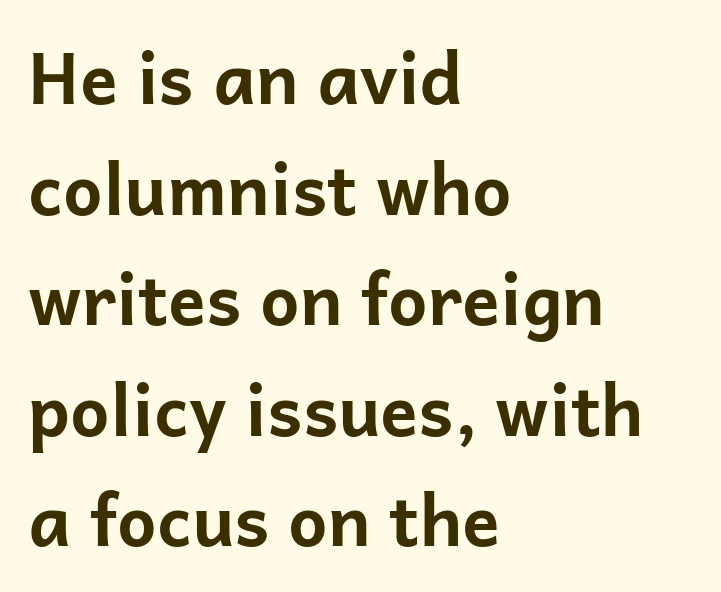
{"serif": "no", "italic": "no", "bold": "yes", "weight": "bold", "width": "normal", "stroke_contrast": "low", "x_height": "medium", "monospaced": "no", "underline": "no", "align": "left", "line_spacing": "normal", "line_spacing_ratio": 1.58, "letter_spacing": "normal", "letter_spacing_em": 0.0, "glyph_px": 70}
